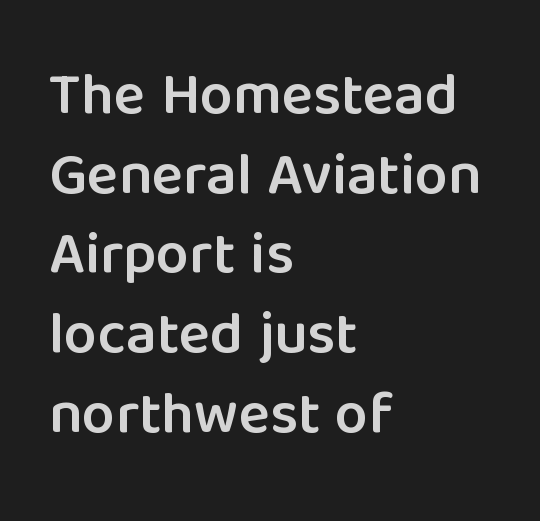
The image shows 59 px semibold sans-serif type, upright; set left-aligned, normal line spacing (1.35x), normal letter spacing, not underlined; low stroke contrast and a medium x-height.
